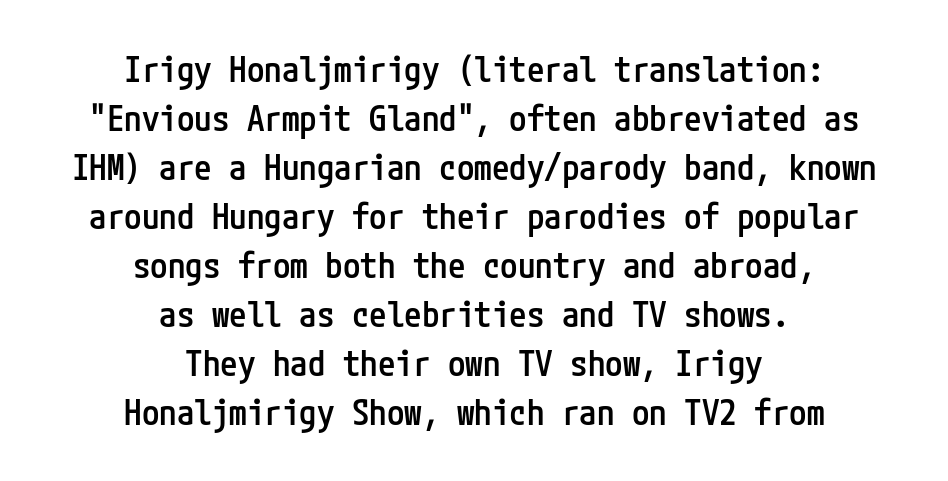
Q: Is the text bold? A: Semi-bold.
Q: Is the text italic (slanted)? A: No, it is upright.
Q: Is the typeface a serif or a sans-serif typeface? A: Sans-serif.
Q: Is the text underlined? A: No.
Q: How is the paragraph aligned? A: Centered.
Q: Is the spacing between letters normal or unusually wide? A: Normal.
Q: Is the spacing between lines tight, normal or loose? A: Normal.
Q: Width (condensed, normal, or wide)? A: Condensed.
Q: Stroke contrast? A: Low.
Q: x-height? A: Medium.
